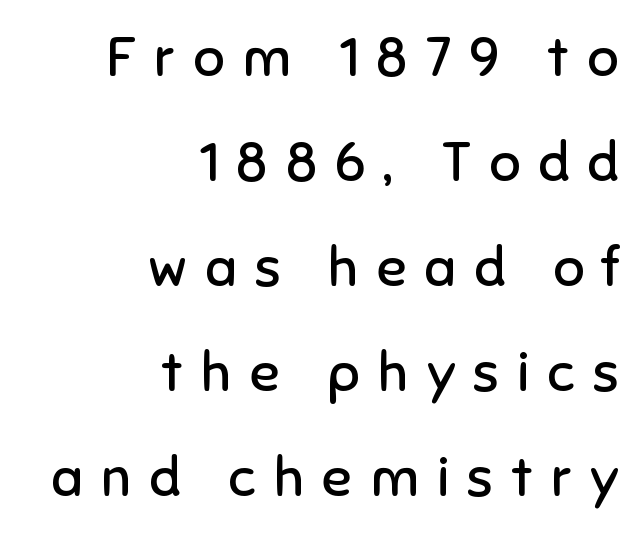
The image shows 55 px regular-weight sans-serif type, upright; set right-aligned, loose line spacing (1.91x), unusually wide letter spacing (+0.33 em), not underlined; low stroke contrast and a medium x-height.
